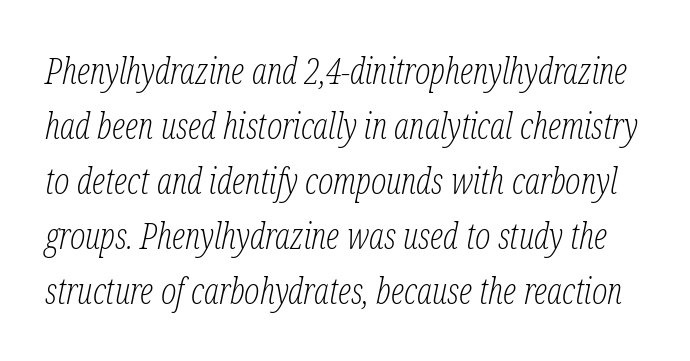
{"serif": "yes", "italic": "yes", "lean": "right", "slant_degrees": 12, "bold": "no", "weight": "light", "width": "condensed", "stroke_contrast": "low", "x_height": "medium", "monospaced": "no", "underline": "no", "line_spacing": "normal", "line_spacing_ratio": 1.53, "letter_spacing": "normal", "letter_spacing_em": 0.0, "glyph_px": 36}
